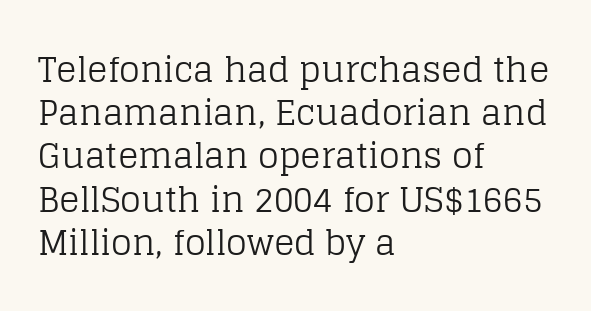
The designer left line spacing at the default. When letters stand straight like this, we call the style roman or upright. The cut favours lightness, reaching ordinary text weight at its darkest. Tracking value appears to be zero — textbook default spacing. Words float on clear page, feet unadorned. Here the designer chose a conventional face with non-uniform glyph widths.
